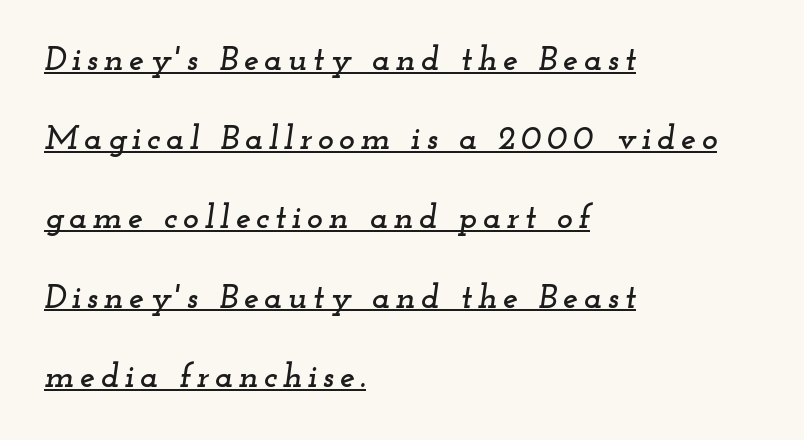
Q: Is the text italic (slanted)? A: Yes, it leans right by about 12 degrees.
Q: Is the typeface a serif or a sans-serif typeface? A: Serif.
Q: Is the text underlined? A: Yes.
Q: How is the paragraph aligned? A: Left-aligned.
Q: Is the spacing between lines tight, normal or loose? A: Loose.
Q: Width (condensed, normal, or wide)? A: Wide.
Q: Stroke contrast? A: Low.
Q: x-height? A: Small.
Q: Monospaced? A: No.
